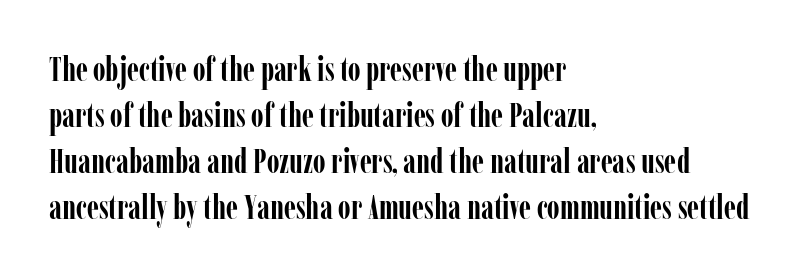
Q: Is the text bold? A: Yes.
Q: Is the text italic (slanted)? A: No, it is upright.
Q: Is the typeface a serif or a sans-serif typeface? A: Serif.
Q: Is the text underlined? A: No.
Q: How is the paragraph aligned? A: Left-aligned.
Q: Is the spacing between letters normal or unusually wide? A: Normal.
Q: Is the spacing between lines tight, normal or loose? A: Normal.
Q: Width (condensed, normal, or wide)? A: Condensed.
Q: Stroke contrast? A: Low.
Q: x-height? A: Medium.
Q: Monospaced? A: No.
